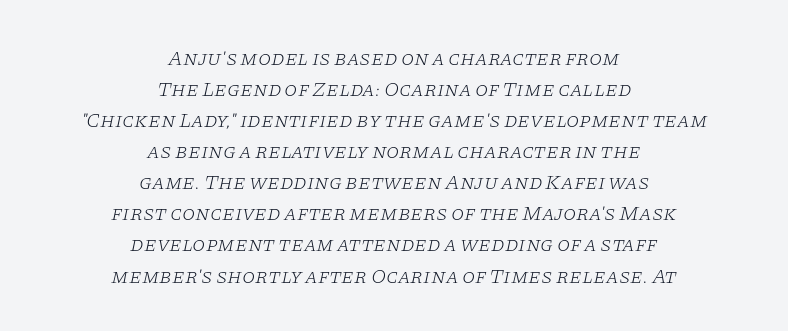
Q: Is the text bold? A: No.
Q: Is the text italic (slanted)? A: Yes, it leans right by about 11 degrees.
Q: Is the text underlined? A: No.
Q: How is the paragraph aligned? A: Centered.
Q: Is the spacing between letters normal or unusually wide? A: Normal.
Q: Is the spacing between lines tight, normal or loose? A: Normal.
